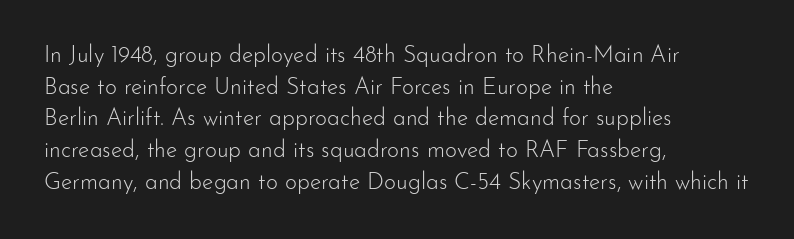
The image shows 23 px text type, upright; set left-aligned, normal line spacing (1.38x), normal letter spacing, not underlined.
